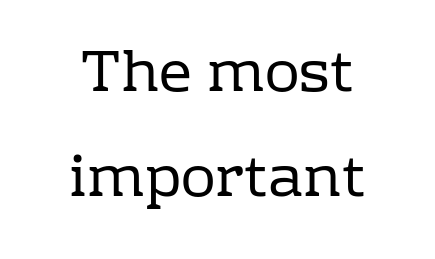
The image shows 58 px regular-weight serif type, upright; set centered, line spacing 1.81x, normal letter spacing, not underlined; low stroke contrast and a medium x-height.
